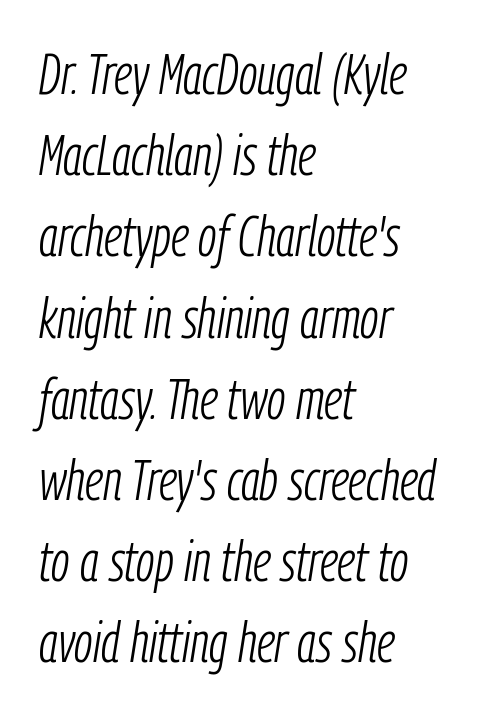
Q: Is the text bold? A: No.
Q: Is the text italic (slanted)? A: Yes, it leans right by about 9 degrees.
Q: Is the text underlined? A: No.
Q: How is the paragraph aligned? A: Left-aligned.
Q: Is the spacing between letters normal or unusually wide? A: Normal.
Q: Is the spacing between lines tight, normal or loose? A: Normal.
Q: Width (condensed, normal, or wide)? A: Condensed.
Q: Stroke contrast? A: Low.
Q: x-height? A: Medium.
Q: Monospaced? A: No.
